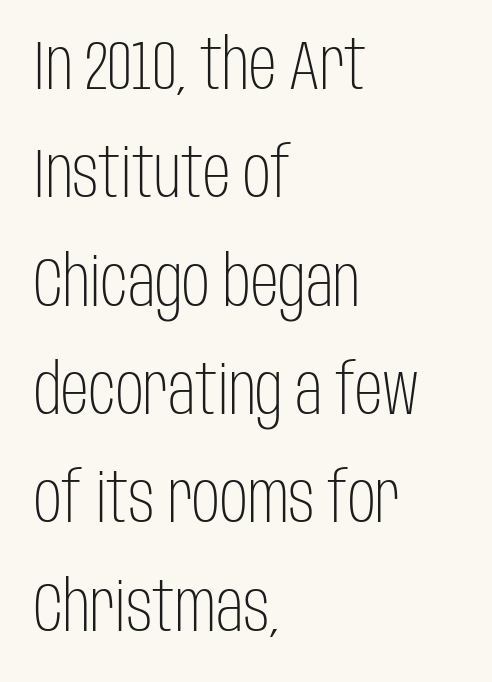
The image shows 69 px light, condensed sans-serif type, upright; set left-aligned, normal line spacing (1.57x), normal letter spacing, not underlined; low stroke contrast and a large x-height.
